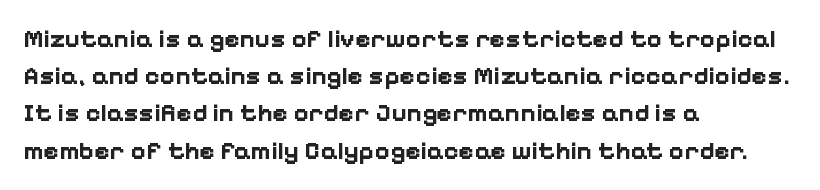
The image shows 26 px bold type, upright; set left-aligned, normal line spacing (1.43x), normal letter spacing, not underlined.
